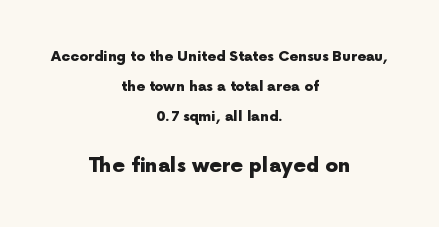
{"italic": "no", "bold": "yes", "underline": "no", "align": "center", "line_spacing": "loose", "line_spacing_ratio": 2.15, "letter_spacing": "normal", "letter_spacing_em": 0.0, "larger_block": "second", "size_ratio": 1.43, "glyph_px": 20}
